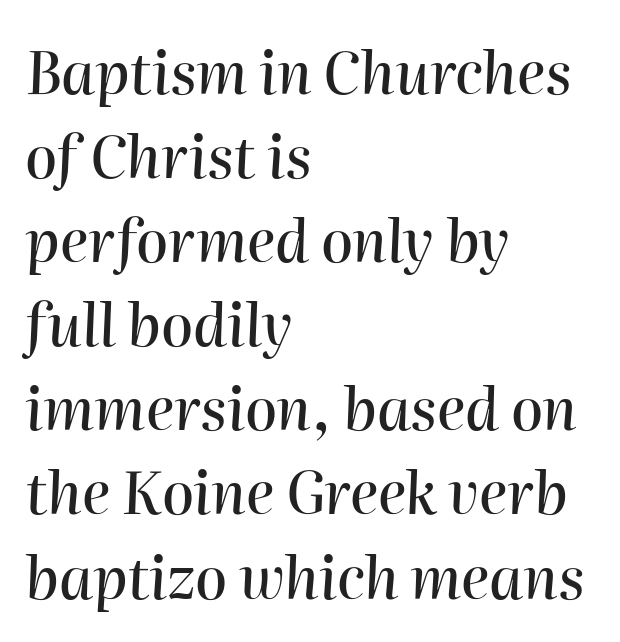
The designer left line spacing at the default. The passage shown is typed in a proportional face where columns would drift. A bare baseline throughout the passage. Designer's note — italics engaged. Layout note: lines flush left. These lines keep a tight, regular rhythm from letter to letter.
